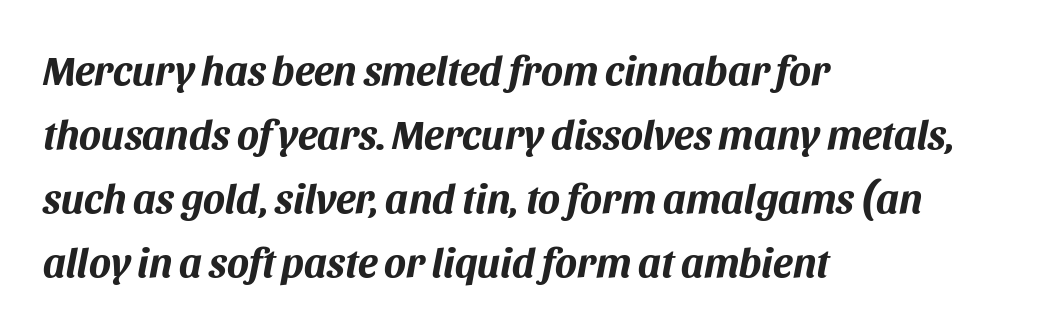
Q: Is the text bold? A: Yes.
Q: Is the text italic (slanted)? A: Yes, it leans right by about 11 degrees.
Q: Is the text underlined? A: No.
Q: How is the paragraph aligned? A: Left-aligned.
Q: Is the spacing between letters normal or unusually wide? A: Normal.
Q: Is the spacing between lines tight, normal or loose? A: Normal.
Q: Width (condensed, normal, or wide)? A: Normal.
Q: Stroke contrast? A: Medium.
Q: x-height? A: Large.
Q: Monospaced? A: No.
